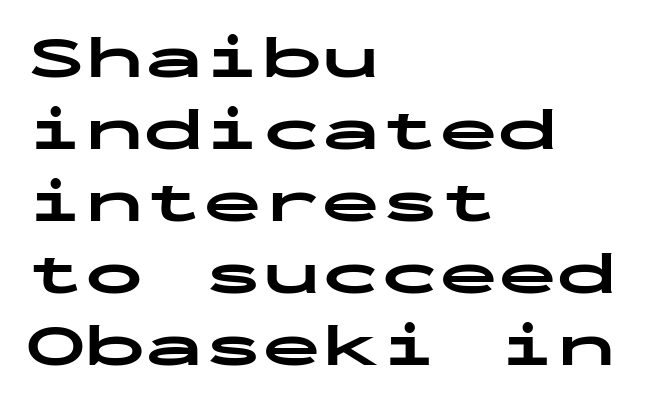
The image shows 59 px bold, wide sans-serif type, upright, monospaced; set left-aligned, line spacing 1.22x, normal letter spacing, not underlined; low stroke contrast and a medium x-height.
